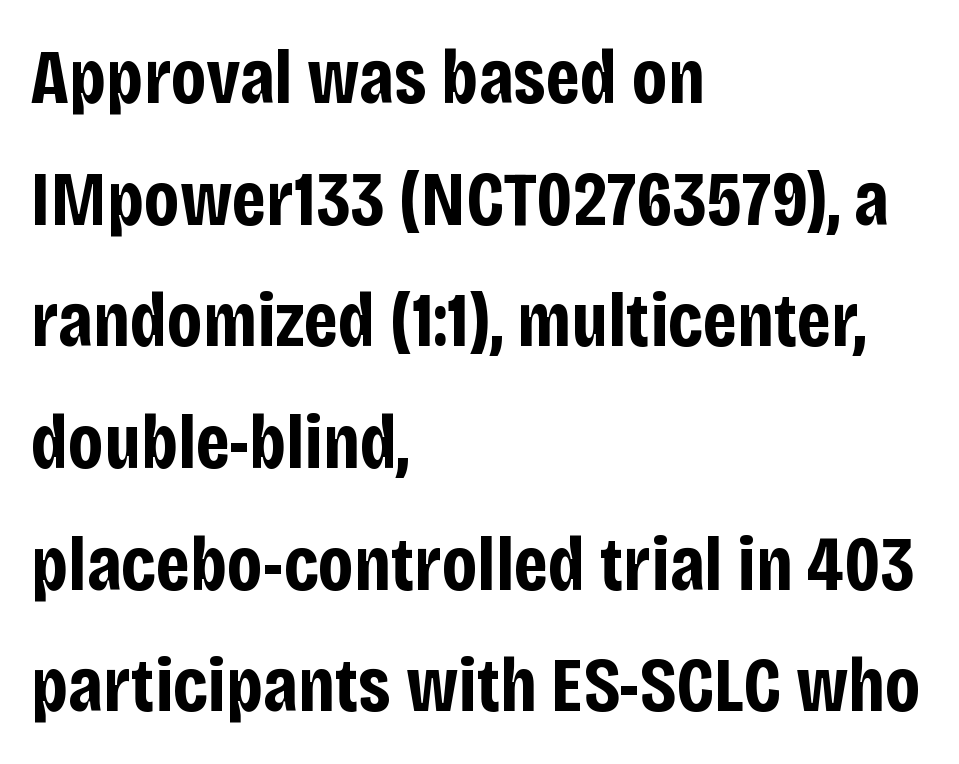
{"serif": "no", "italic": "no", "bold": "yes", "weight": "bold", "width": "condensed", "stroke_contrast": "low", "x_height": "large", "monospaced": "no", "underline": "no", "align": "left", "line_spacing": "normal", "line_spacing_ratio": 1.58, "letter_spacing": "normal", "letter_spacing_em": 0.0, "glyph_px": 77}
